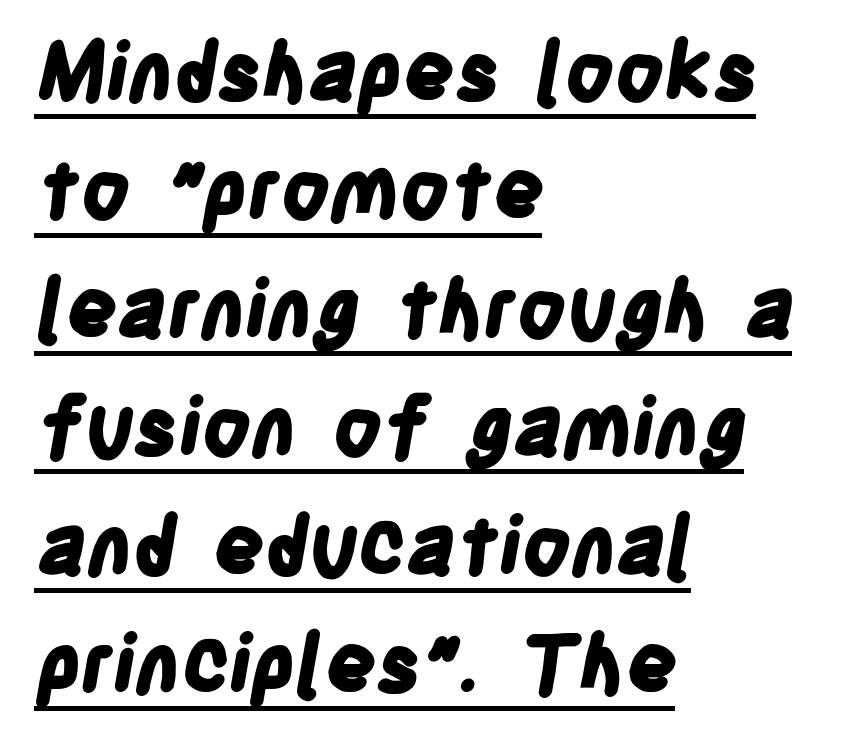
The image shows 80 px bold, condensed sans-serif type; set left-aligned, normal line spacing (1.48x), normal letter spacing, underlined; low stroke contrast and a large x-height.
